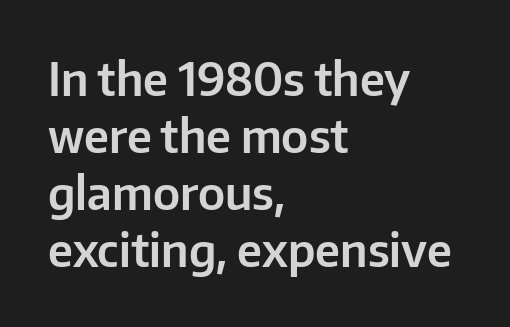
Letter spacing: default. Does the copy run flush right? No — it runs flush left. Check the space under the baseline: it is left empty. Looks like regular typesetting: each glyph gets only the width it needs. Quick note: not italic, upright. This is sans-serif lettering, the kind often seen on screens and signage.
